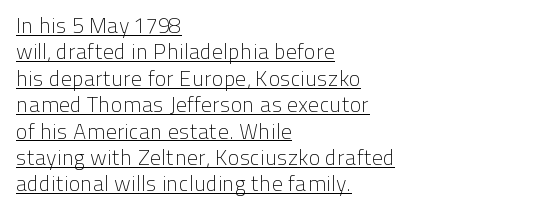
{"italic": "no", "bold": "no", "underline": "yes", "align": "left", "line_spacing_ratio": 1.2, "letter_spacing": "normal", "letter_spacing_em": 0.0, "glyph_px": 22}
